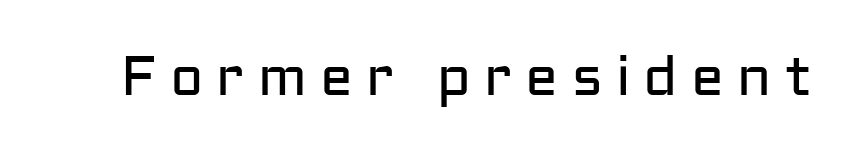
The letters stand upright; this is a roman face. The line texture is sparse and dotted thanks to wide tracking. Serif or sans? Sans — the stroke terminals are bare. The weight tops out at a normal text grade. The string is rendered with underlining switched off. The passage shown is typed in a proportional face where columns would drift.
